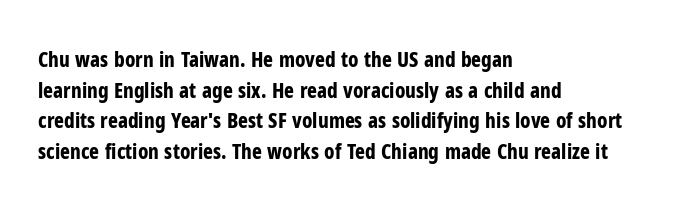
Q: Is the text bold? A: Yes.
Q: Is the text italic (slanted)? A: No, it is upright.
Q: Is the text underlined? A: No.
Q: How is the paragraph aligned? A: Left-aligned.
Q: Is the spacing between letters normal or unusually wide? A: Normal.
Q: Is the spacing between lines tight, normal or loose? A: Normal.
